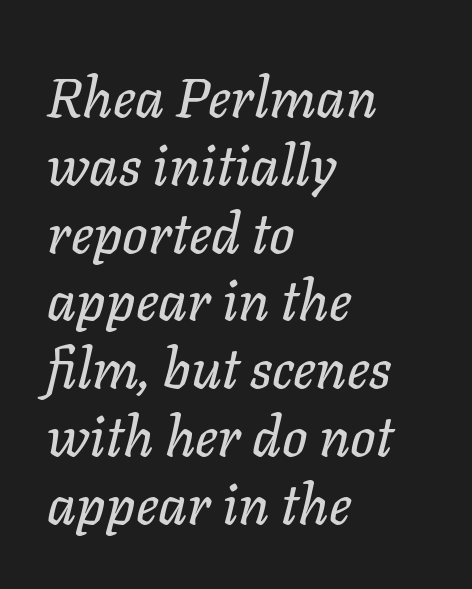
Here the glyphs are tracked normally, forming tight word shapes. The face used here is proportionally spaced, like ordinary book or web type. Characters are canted at an angle relative to the baseline's perpendicular. Where is the straight margin? On the left. The glyphs are unaccompanied by any horizontal stroke below them.
